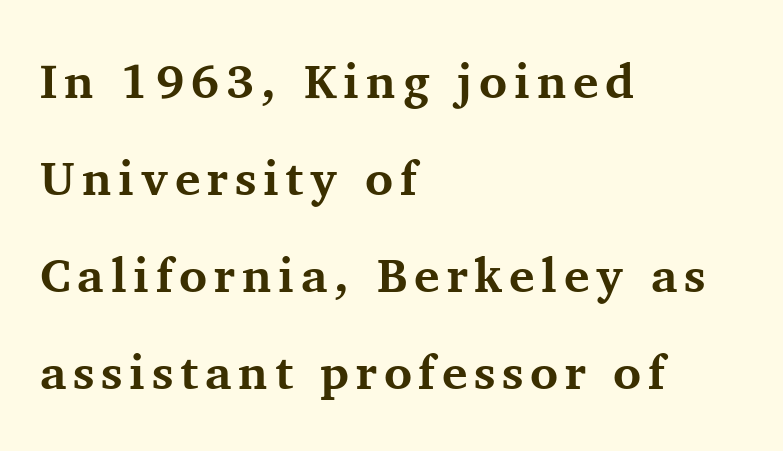
The image shows 48 px bold serif type, upright; set left-aligned, loose line spacing (2.02x), not underlined; medium stroke contrast and a medium x-height.
